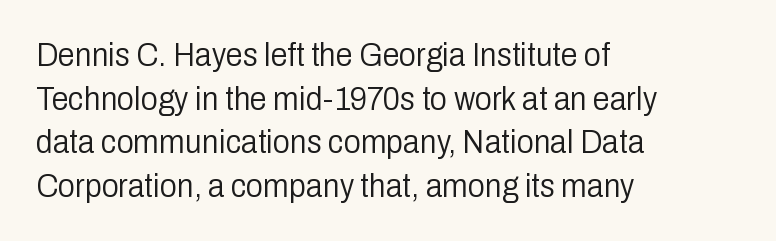
Q: Is the text bold? A: No.
Q: Is the text italic (slanted)? A: No, it is upright.
Q: Is the typeface a serif or a sans-serif typeface? A: Sans-serif.
Q: Is the text underlined? A: No.
Q: How is the paragraph aligned? A: Left-aligned.
Q: Is the spacing between letters normal or unusually wide? A: Normal.
Q: Is the spacing between lines tight, normal or loose? A: Normal.
Q: Width (condensed, normal, or wide)? A: Condensed.
Q: Stroke contrast? A: Low.
Q: x-height? A: Medium.
Q: Monospaced? A: No.
